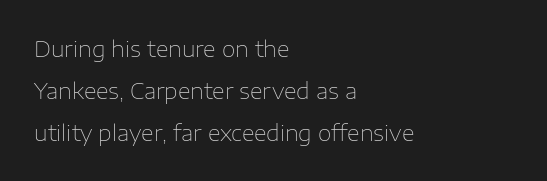
{"italic": "no", "bold": "no", "underline": "no", "align": "left", "line_spacing": "loose", "line_spacing_ratio": 1.92, "letter_spacing": "normal", "letter_spacing_em": 0.0, "glyph_px": 22}
